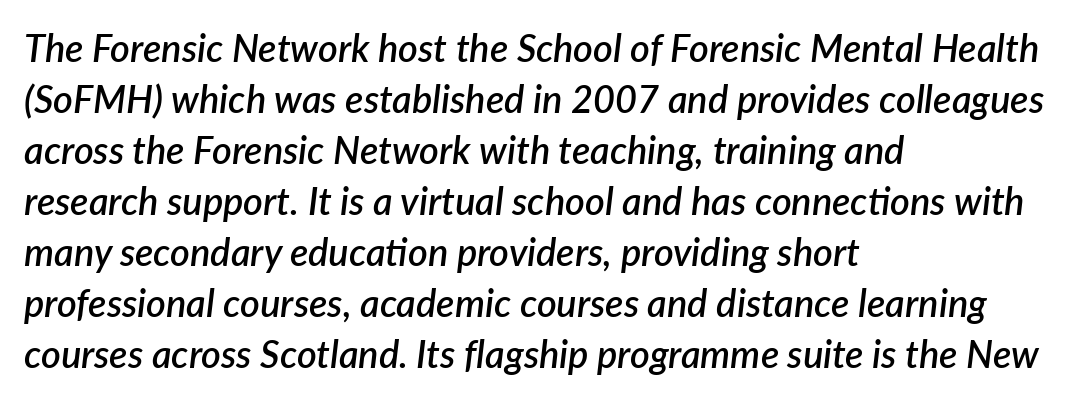
Q: Is the text bold? A: Semi-bold.
Q: Is the text italic (slanted)? A: Yes, it leans right by about 7 degrees.
Q: Is the text underlined? A: No.
Q: How is the paragraph aligned? A: Left-aligned.
Q: Is the spacing between letters normal or unusually wide? A: Normal.
Q: Is the spacing between lines tight, normal or loose? A: Normal.
Q: Width (condensed, normal, or wide)? A: Normal.
Q: Stroke contrast? A: Low.
Q: x-height? A: Medium.
Q: Monospaced? A: No.
